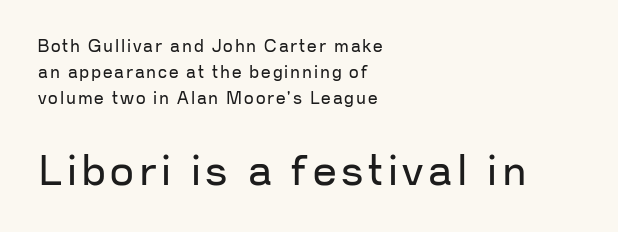
The image shows 42 px regular-weight sans-serif type, upright; set left-aligned, normal line spacing (1.54x), not underlined; the second (bottom) block is 2.47x larger; low stroke contrast and a medium x-height.
